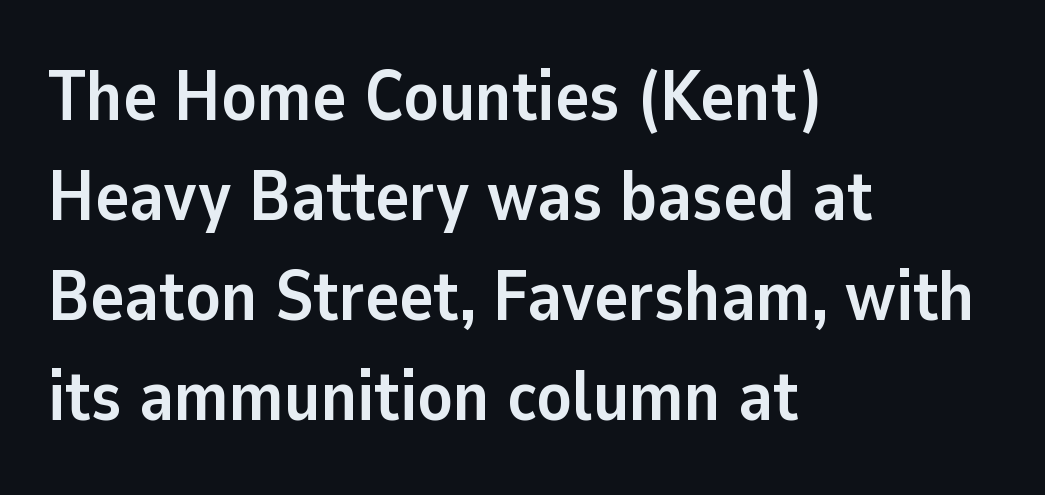
Q: Is the text bold? A: Yes.
Q: Is the text italic (slanted)? A: No, it is upright.
Q: Is the typeface a serif or a sans-serif typeface? A: Sans-serif.
Q: Is the text underlined? A: No.
Q: How is the paragraph aligned? A: Left-aligned.
Q: Is the spacing between letters normal or unusually wide? A: Normal.
Q: Is the spacing between lines tight, normal or loose? A: Normal.
Q: Width (condensed, normal, or wide)? A: Normal.
Q: Stroke contrast? A: Low.
Q: x-height? A: Medium.
Q: Monospaced? A: No.
